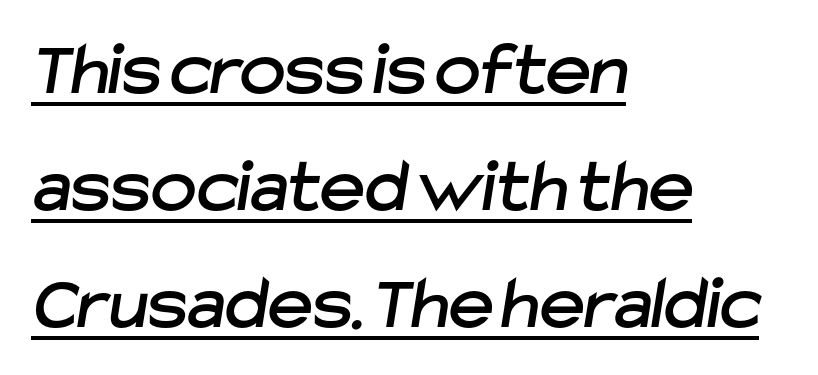
The image shows 77 px sans-serif type; set left-aligned, normal line spacing (1.52x), normal letter spacing, underlined; low stroke contrast and a medium x-height.
